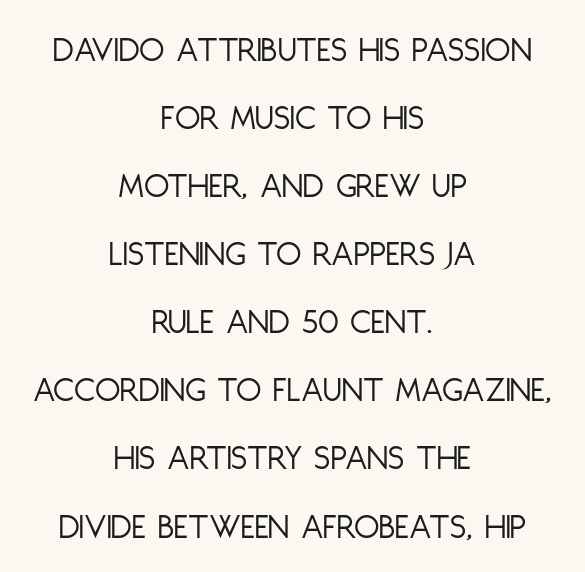
{"serif": "no", "italic": "no", "bold": "no", "weight": "light", "width": "condensed", "stroke_contrast": "low", "x_height": "large", "monospaced": "no", "underline": "no", "align": "center", "line_spacing_ratio": 1.84, "letter_spacing": "normal", "letter_spacing_em": 0.0, "glyph_px": 37}
